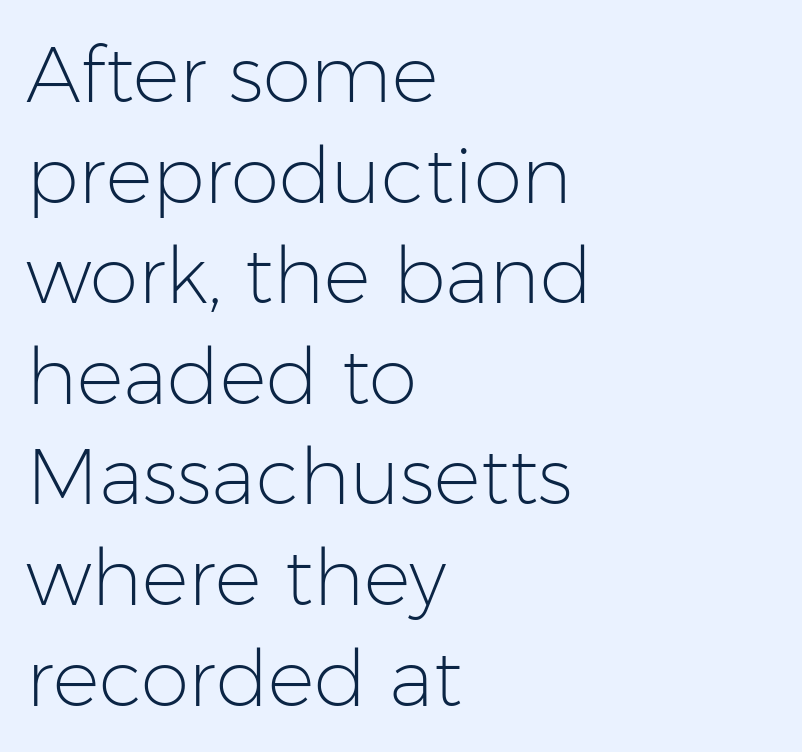
The image shows 78 px light sans-serif type, upright; set left-aligned, normal line spacing (1.29x), normal letter spacing, not underlined; low stroke contrast and a medium x-height.
